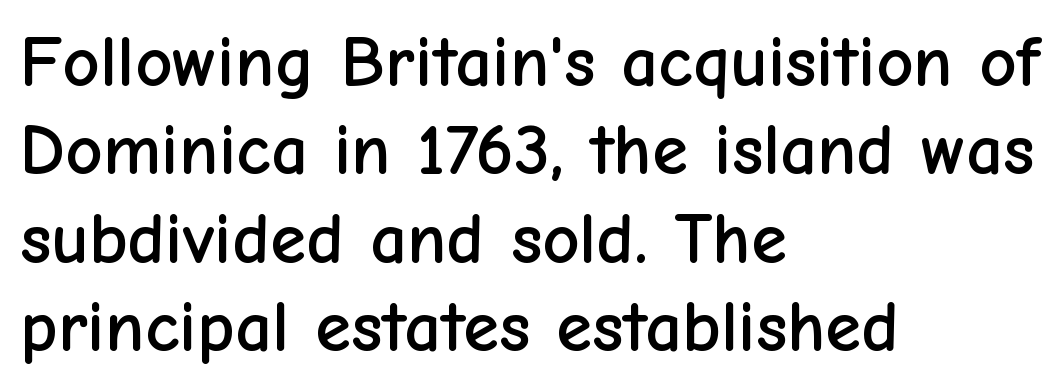
The image shows 73 px sans-serif type, upright; set left-aligned, line spacing 1.21x, normal letter spacing, not underlined; low stroke contrast and a medium x-height.
